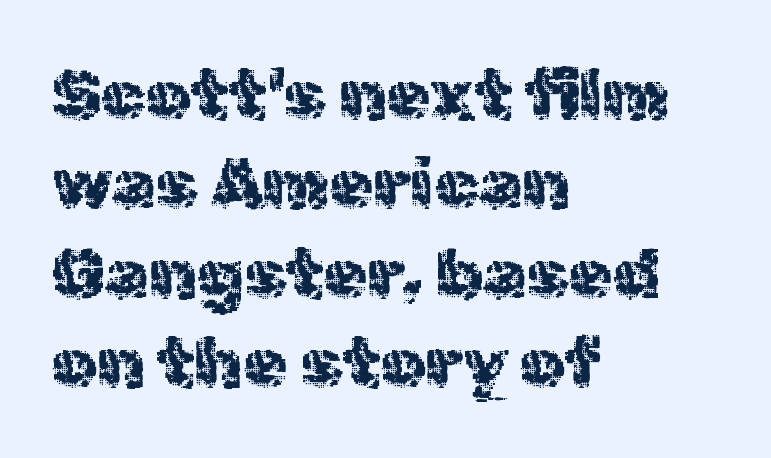
{"serif": "no", "italic": "no", "bold": "no", "weight": "regular", "width": "normal", "x_height": "medium", "monospaced": "no", "underline": "no", "align": "left", "line_spacing": "normal", "line_spacing_ratio": 1.26, "letter_spacing": "normal", "letter_spacing_em": 0.0, "glyph_px": 71}
